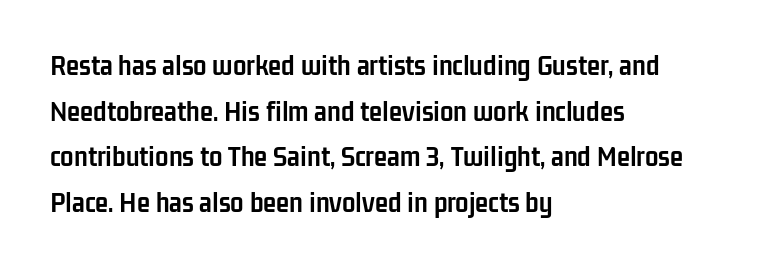
The image shows 30 px semibold, condensed sans-serif type, upright; set left-aligned, normal line spacing (1.52x), normal letter spacing, not underlined; low stroke contrast and a medium x-height.
